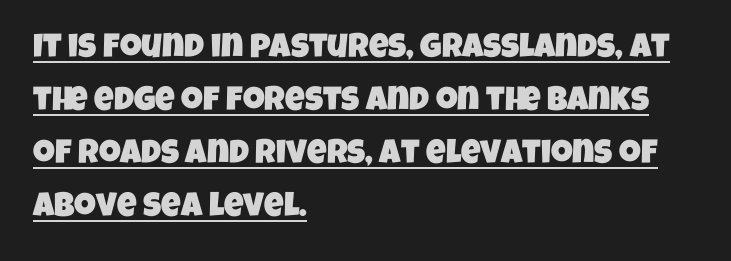
Horizontal alignment here is leftward, the default for most running prose. Is the letter spacing exaggerated? No — it looks like the ordinary default. In terms of leading, this rendering sits right in the middle. Spacing verdict: proportional, widths tailored to each character. You can tell from the bare stems that sans-serif type was used. Is there an underline? Yes — a line sits under the letters.
